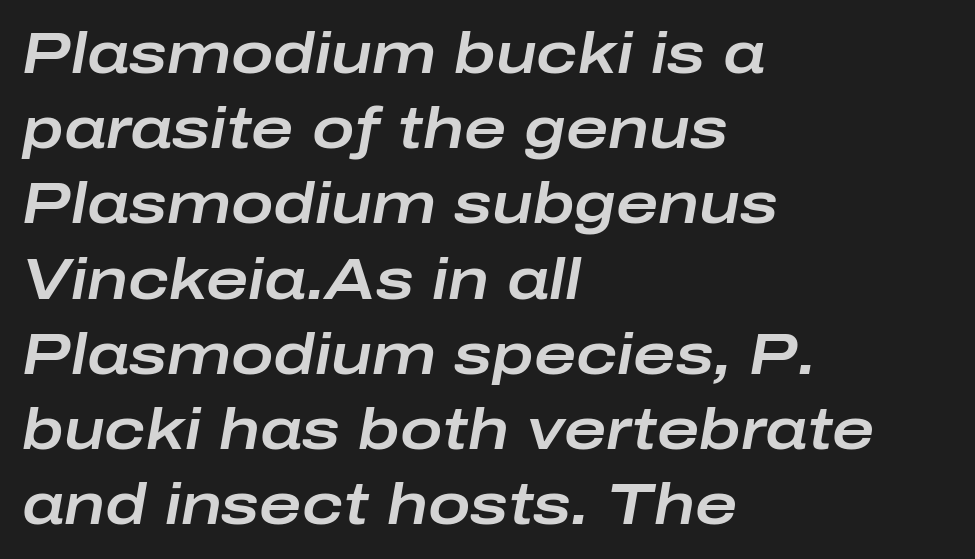
Q: Is the text italic (slanted)? A: Yes, it leans right by about 10 degrees.
Q: Is the text underlined? A: No.
Q: How is the paragraph aligned? A: Left-aligned.
Q: Is the spacing between letters normal or unusually wide? A: Normal.
Q: Is the spacing between lines tight, normal or loose? A: Normal.
Q: Width (condensed, normal, or wide)? A: Wide.
Q: Stroke contrast? A: Low.
Q: x-height? A: Medium.
Q: Monospaced? A: No.
